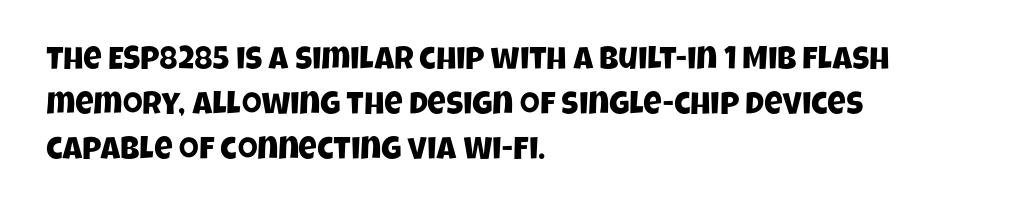
The image shows 32 px condensed sans-serif type; set left-aligned, normal line spacing (1.41x), normal letter spacing, not underlined; low stroke contrast and a large x-height.
